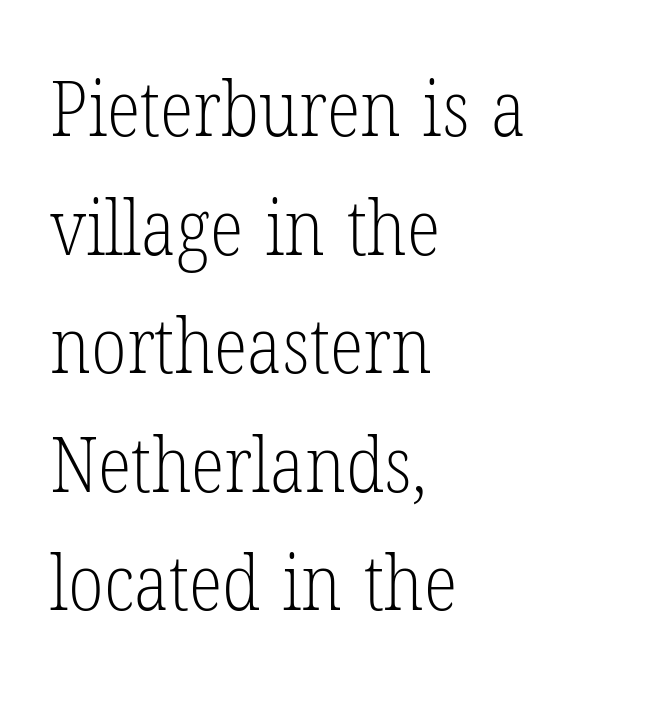
The image shows 78 px light, condensed serif type, upright; set left-aligned, normal line spacing (1.52x), normal letter spacing, not underlined; low stroke contrast and a medium x-height.
